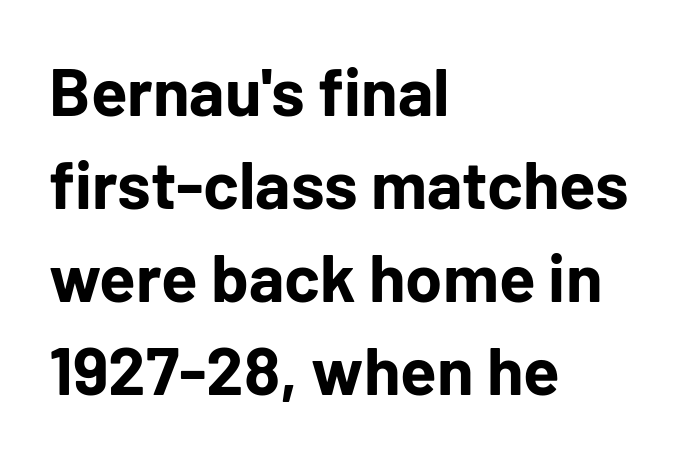
The image shows 67 px bold sans-serif type, upright; set left-aligned, normal line spacing (1.39x), normal letter spacing, not underlined; low stroke contrast and a medium x-height.
